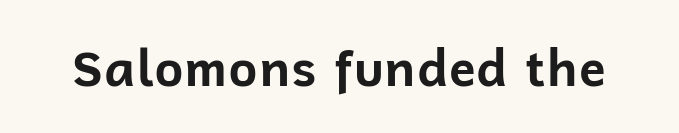
Q: Is the text bold? A: Yes.
Q: Is the text italic (slanted)? A: No, it is upright.
Q: Is the typeface a serif or a sans-serif typeface? A: Sans-serif.
Q: Is the text underlined? A: No.
Q: Is the spacing between letters normal or unusually wide? A: Normal.
Q: Width (condensed, normal, or wide)? A: Normal.
Q: Stroke contrast? A: Low.
Q: x-height? A: Medium.
Q: Monospaced? A: No.
